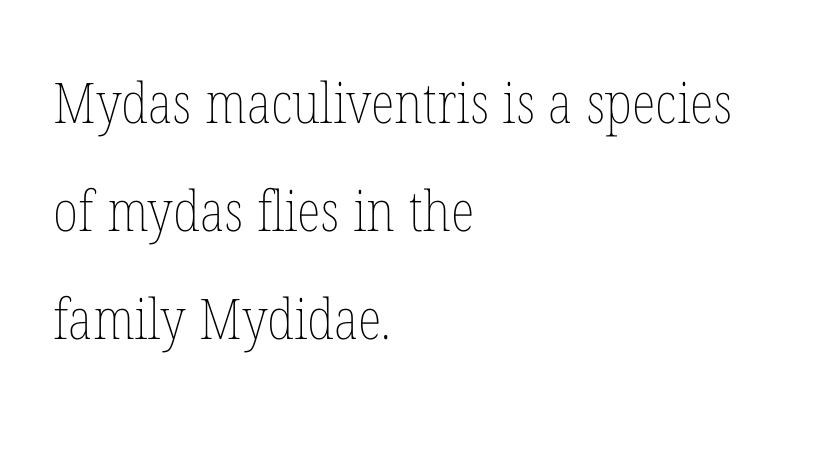
Does the lettering tilt? It doesn't — this is upright. Every row of glyphs begins at an identical x-position on the left. Is there much room between lines? Yes — plenty of vertical air separates them. The glyphs are unaccompanied by any horizontal stroke below them. Students, note that the glyphs here touch the page at normal intervals.
